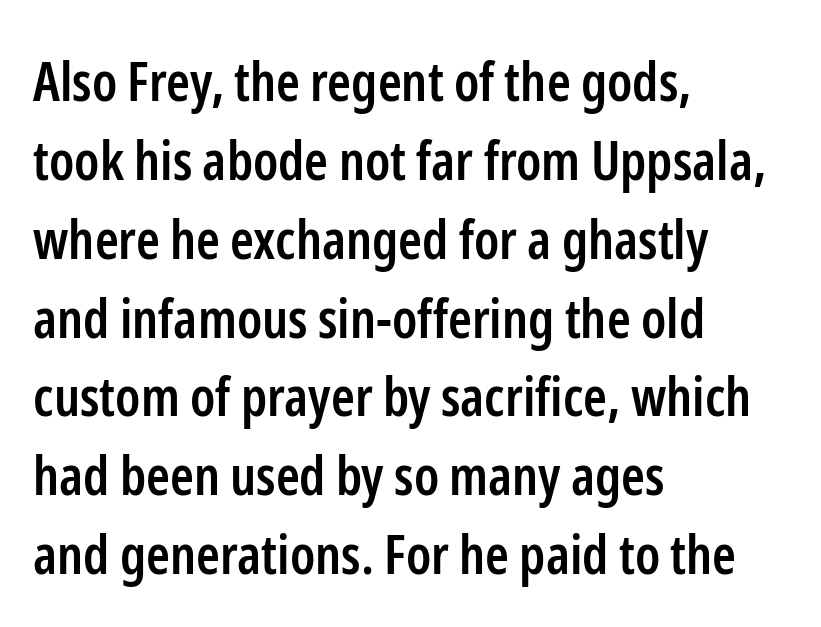
{"serif": "no", "italic": "no", "bold": "semi", "weight": "semibold", "width": "condensed", "stroke_contrast": "low", "x_height": "medium", "monospaced": "no", "underline": "no", "align": "left", "line_spacing": "normal", "line_spacing_ratio": 1.46, "letter_spacing": "normal", "letter_spacing_em": 0.0, "glyph_px": 54}
